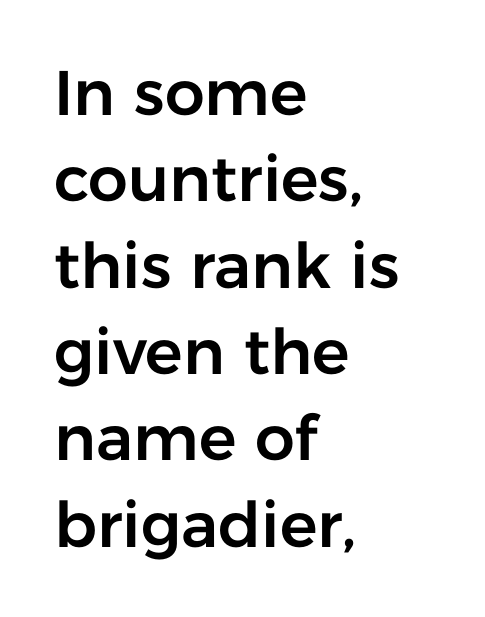
{"serif": "no", "italic": "no", "width": "normal", "stroke_contrast": "low", "x_height": "medium", "monospaced": "no", "underline": "no", "align": "left", "line_spacing": "normal", "line_spacing_ratio": 1.37, "letter_spacing": "normal", "letter_spacing_em": 0.0, "glyph_px": 63}
